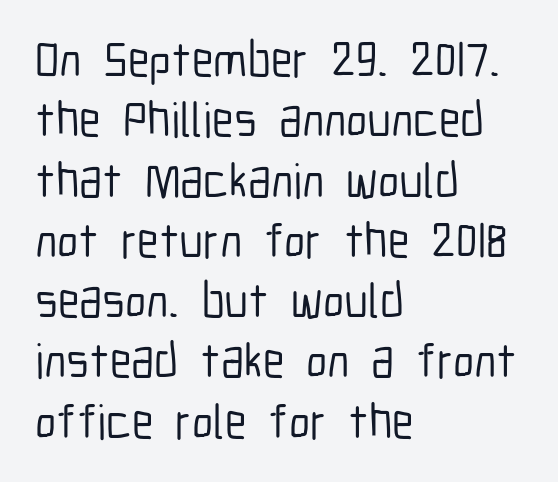
Q: Is the text italic (slanted)? A: No, it is upright.
Q: Is the typeface a serif or a sans-serif typeface? A: Sans-serif.
Q: Is the text underlined? A: No.
Q: How is the paragraph aligned? A: Left-aligned.
Q: Is the spacing between letters normal or unusually wide? A: Normal.
Q: Width (condensed, normal, or wide)? A: Condensed.
Q: Stroke contrast? A: Low.
Q: x-height? A: Medium.
Q: Monospaced? A: No.
